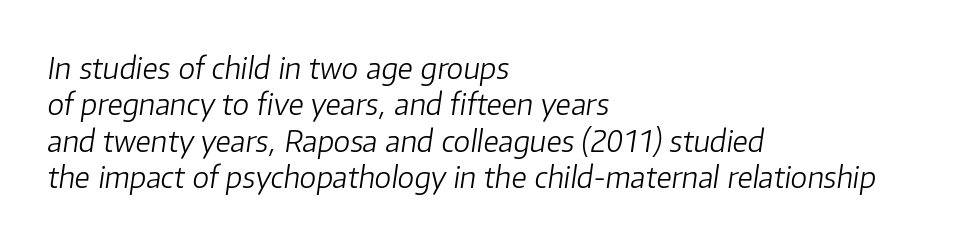
The image shows 30 px light type, italic (leaning right); set left-aligned, line spacing 1.21x, normal letter spacing, not underlined; low stroke contrast and a medium x-height.
